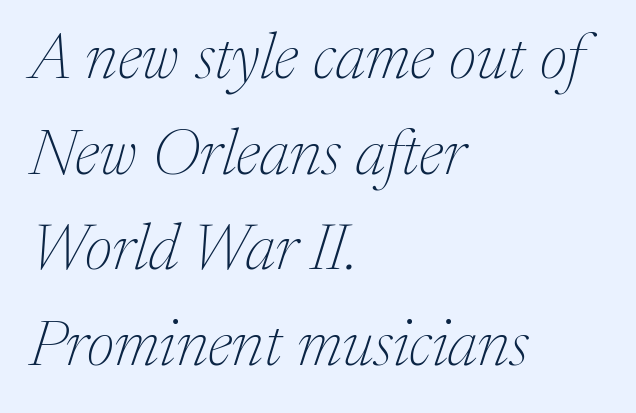
The image shows 65 px thin serif type, italic (leaning right); set left-aligned, normal line spacing (1.47x), normal letter spacing, not underlined; medium stroke contrast and a medium x-height.
